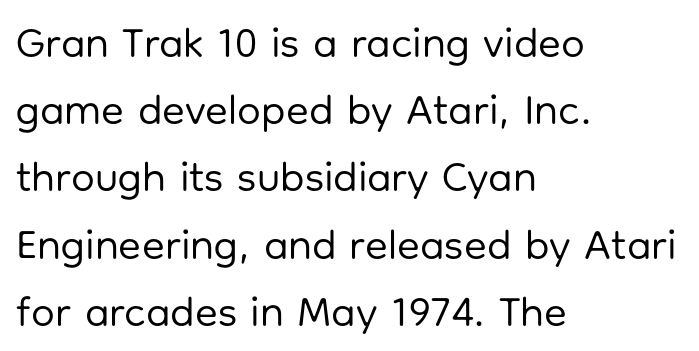
Q: Is the text bold? A: No.
Q: Is the text italic (slanted)? A: No, it is upright.
Q: Is the typeface a serif or a sans-serif typeface? A: Sans-serif.
Q: Is the text underlined? A: No.
Q: How is the paragraph aligned? A: Left-aligned.
Q: Is the spacing between letters normal or unusually wide? A: Normal.
Q: Is the spacing between lines tight, normal or loose? A: Normal.
Q: Width (condensed, normal, or wide)? A: Normal.
Q: Stroke contrast? A: Low.
Q: x-height? A: Medium.
Q: Monospaced? A: No.
